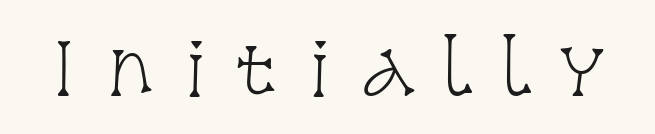
{"serif": "yes", "italic": "no", "bold": "no", "weight": "light", "width": "condensed", "stroke_contrast": "low", "x_height": "large", "monospaced": "no", "underline": "no", "letter_spacing": "wide", "letter_spacing_em": 0.43, "glyph_px": 69}
